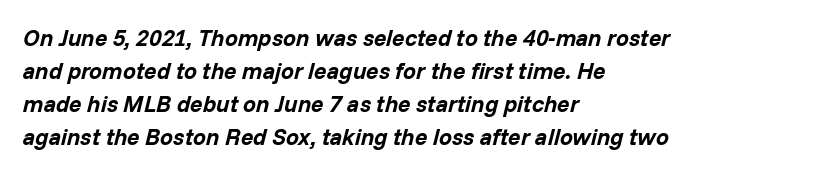
The setting favours the left margin, as ordinary paragraphs usually do. These lines carry a lot of weight — the face is fully bold. If you measured baseline to baseline, you'd find a middling distance. Anything drawn beneath the words? Only blank space. Italic: yes, the glyphs are oblique. How are the letters spaced? Ordinarily, with no added tracking.
